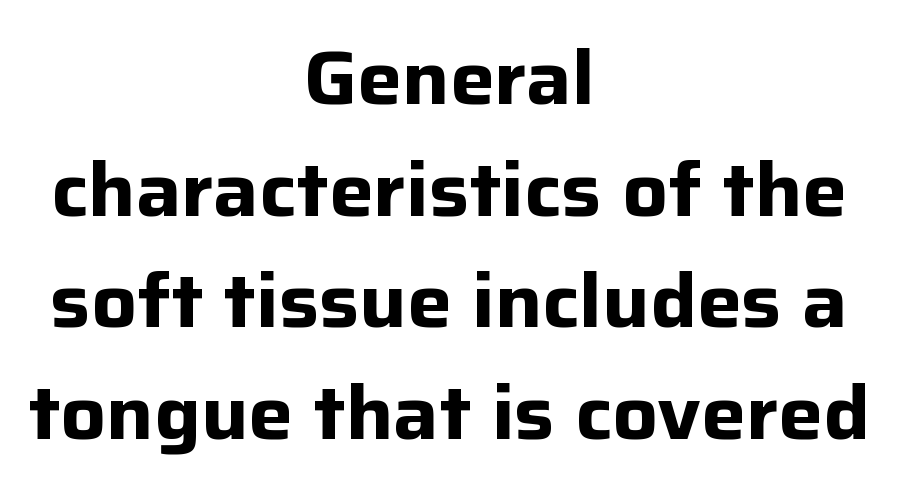
The font is running at its bold setting. A roman cut, with each character standing at attention. Observe the absence of serifs on each vertical stroke in this sample. This sample keeps an unexceptional amount of space between lines. Nobody drew a line under any word here. Notice how the passage keeps no hard edge, just a central spine.
